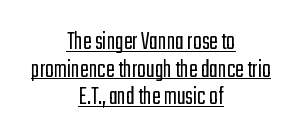
The words here are underlined. The passage shown stacks its lines with hardly any gap. Rendered with straight, roman letterforms. Nobody touched the tracking dial on this one. Both edges are ragged and mirror each other, which tells us the setting is centered.
